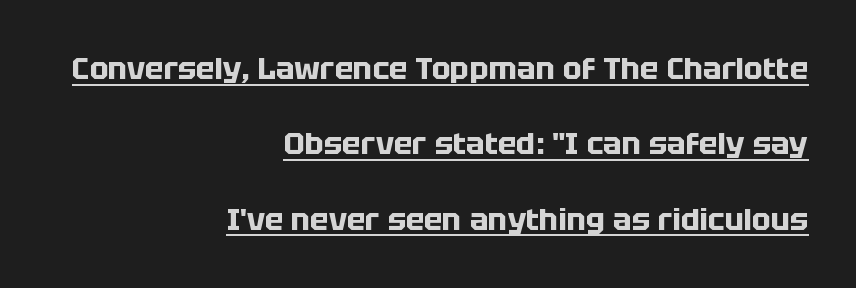
The image shows 31 px bold sans-serif type, upright; set right-aligned, loose line spacing (2.43x), normal letter spacing, underlined; low stroke contrast and a large x-height.
